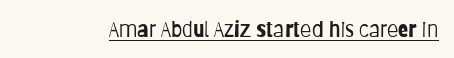
Italic: no, the glyphs are upright roman. You can see a thin bar hugging the bottom of the glyphs. Nothing heavy about these letters — not bold at all. Look at the tracking — it's just the regular setting, nothing added.
